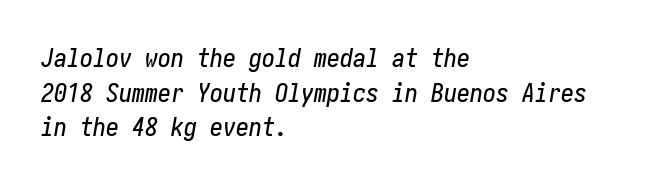
{"italic": "yes", "lean": "right", "slant_degrees": 10, "underline": "no", "align": "left", "line_spacing": "normal", "line_spacing_ratio": 1.33, "letter_spacing": "normal", "letter_spacing_em": 0.0, "glyph_px": 26}
